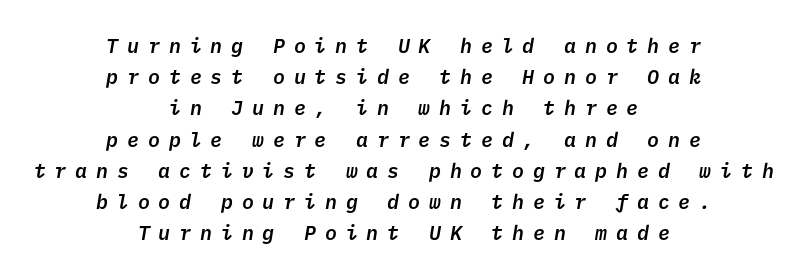
{"bold": "semi", "underline": "no", "align": "center", "line_spacing": "normal", "line_spacing_ratio": 1.56, "letter_spacing": "wide", "letter_spacing_em": 0.44, "glyph_px": 20}
